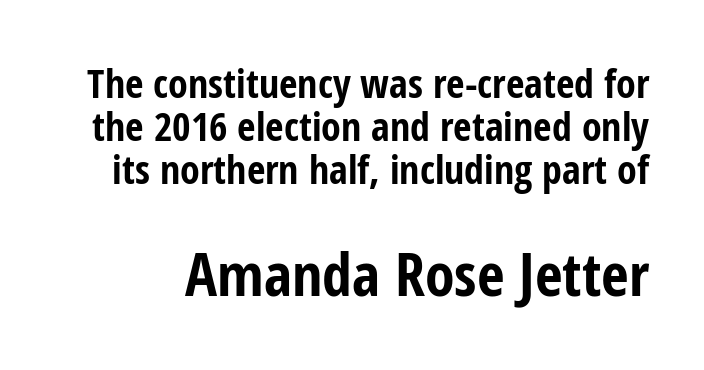
The image shows 60 px bold, condensed sans-serif type, upright; set tight line spacing (1.07x), normal letter spacing, not underlined; the second (bottom) block is 1.5x larger; low stroke contrast and a medium x-height.
